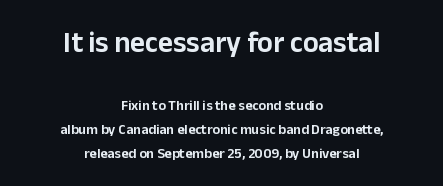
The image shows 29 px sans-serif type, upright; set centered, normal line spacing (1.69x), normal letter spacing, not underlined; the first (top) block is 2.07x larger; low stroke contrast and a medium x-height.
